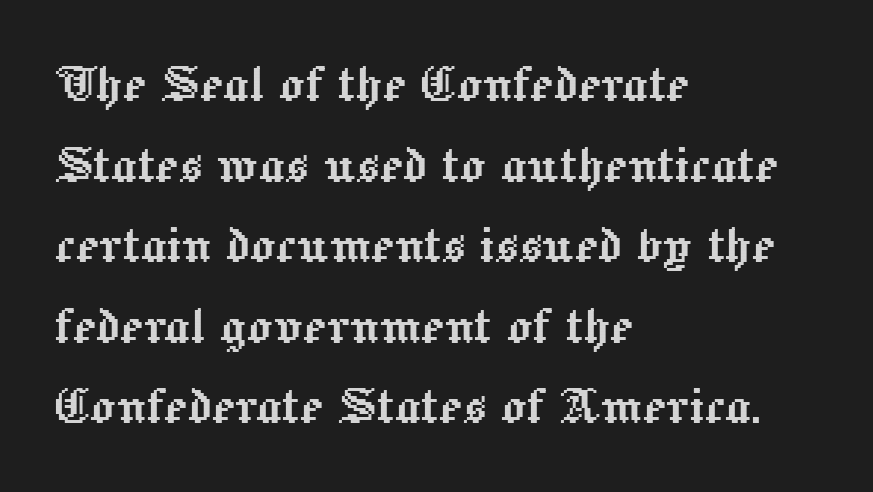
The gap between lines stays unmarked. Varying glyph widths throughout — classic text-font behaviour. Designer's note — italics off, roman on. The letterforms sit shoulder to shoulder at normal distance. Reading down the block, your eye returns to a fixed left position each line. Each new line begins a customary step beneath the previous one.
